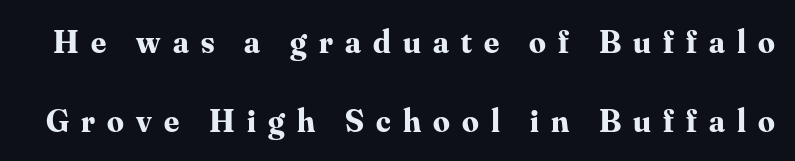
What stands out about the letter spacing? Its width — letters are far apart. Underlining? Definitely not there. Each letter keeps its own natural width here, so spacing adapts to shape. Interline gaps are noticeably wide in this sample. Ordinary non-slanted type is in use.
